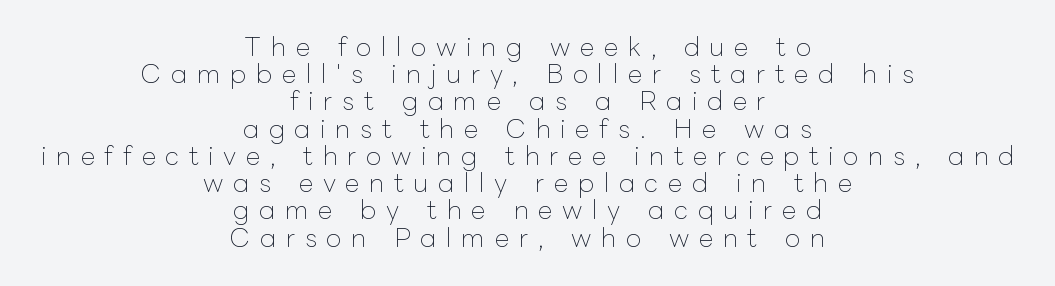
The image shows 25 px text type, upright; set centered, tight line spacing (1.09x), unusually wide letter spacing (+0.39 em), not underlined.
